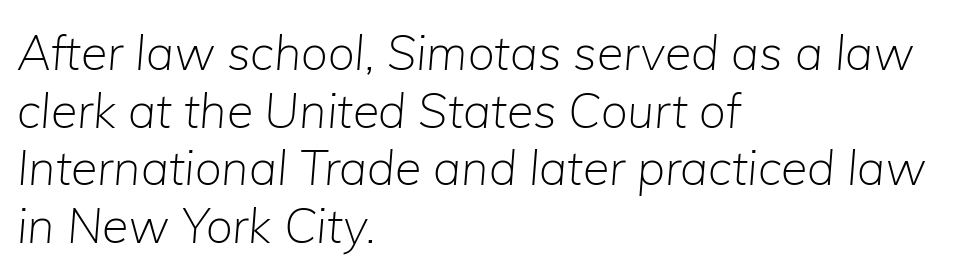
Q: Is the text bold? A: No.
Q: Is the text italic (slanted)? A: Yes, it leans right by about 5 degrees.
Q: Is the text underlined? A: No.
Q: How is the paragraph aligned? A: Left-aligned.
Q: Is the spacing between letters normal or unusually wide? A: Normal.
Q: Width (condensed, normal, or wide)? A: Normal.
Q: Stroke contrast? A: Low.
Q: x-height? A: Medium.
Q: Monospaced? A: No.
